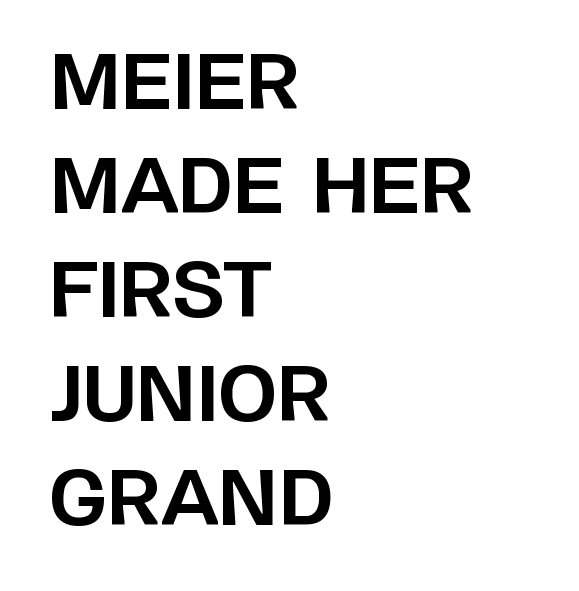
Q: Is the text bold? A: Yes.
Q: Is the text italic (slanted)? A: No, it is upright.
Q: Is the typeface a serif or a sans-serif typeface? A: Sans-serif.
Q: Is the text underlined? A: No.
Q: How is the paragraph aligned? A: Left-aligned.
Q: Is the spacing between letters normal or unusually wide? A: Normal.
Q: Is the spacing between lines tight, normal or loose? A: Normal.
Q: Width (condensed, normal, or wide)? A: Normal.
Q: Stroke contrast? A: Low.
Q: x-height? A: Large.
Q: Monospaced? A: No.
